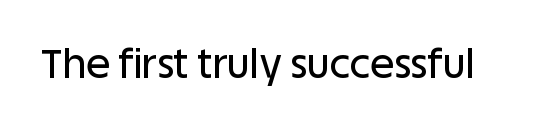
Q: Is the text italic (slanted)? A: No, it is upright.
Q: Is the typeface a serif or a sans-serif typeface? A: Sans-serif.
Q: Is the text underlined? A: No.
Q: Is the spacing between letters normal or unusually wide? A: Normal.
Q: Width (condensed, normal, or wide)? A: Normal.
Q: Stroke contrast? A: Low.
Q: x-height? A: Large.
Q: Monospaced? A: No.
